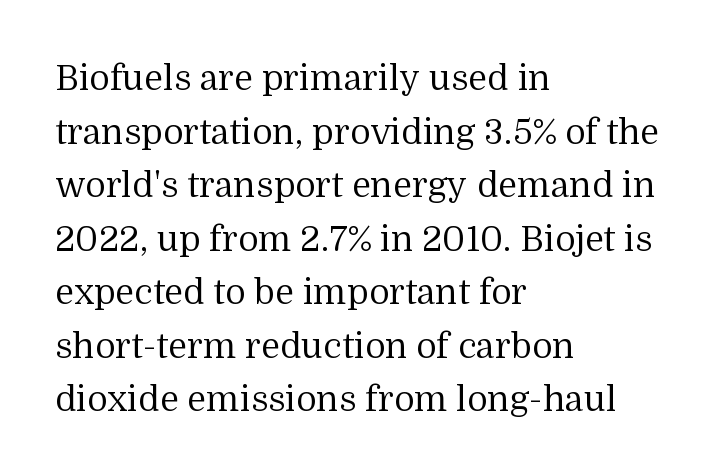
{"serif": "yes", "italic": "no", "bold": "no", "weight": "regular", "width": "normal", "stroke_contrast": "medium", "x_height": "medium", "monospaced": "no", "underline": "no", "align": "left", "line_spacing": "normal", "line_spacing_ratio": 1.53, "letter_spacing": "normal", "letter_spacing_em": 0.0, "glyph_px": 35}
